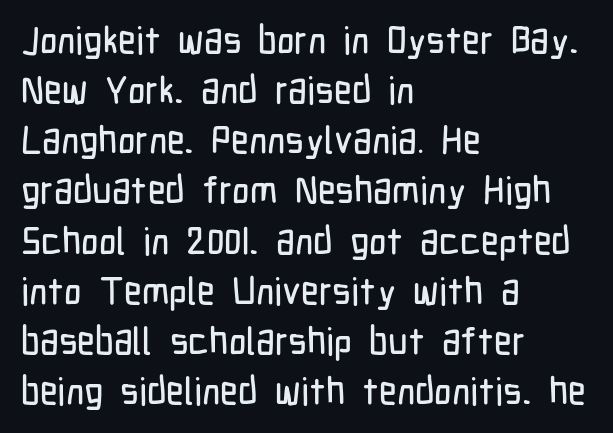
{"serif": "no", "italic": "no", "width": "condensed", "stroke_contrast": "low", "x_height": "medium", "monospaced": "no", "underline": "no", "align": "left", "line_spacing": "normal", "line_spacing_ratio": 1.32, "letter_spacing": "normal", "letter_spacing_em": 0.0, "glyph_px": 38}
